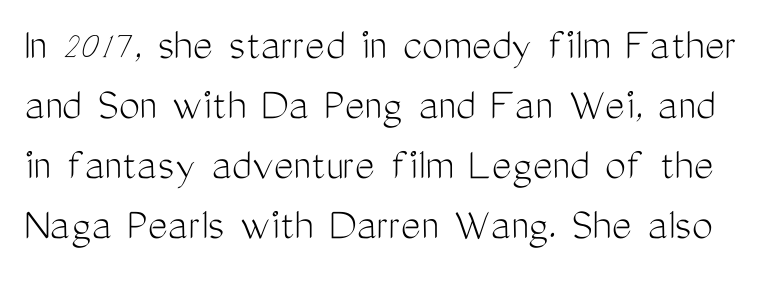
{"serif": "no", "italic": "no", "bold": "no", "weight": "light", "width": "condensed", "stroke_contrast": "medium", "x_height": "medium", "monospaced": "no", "underline": "no", "line_spacing": "normal", "line_spacing_ratio": 1.28, "letter_spacing": "normal", "letter_spacing_em": 0.0, "glyph_px": 47}
